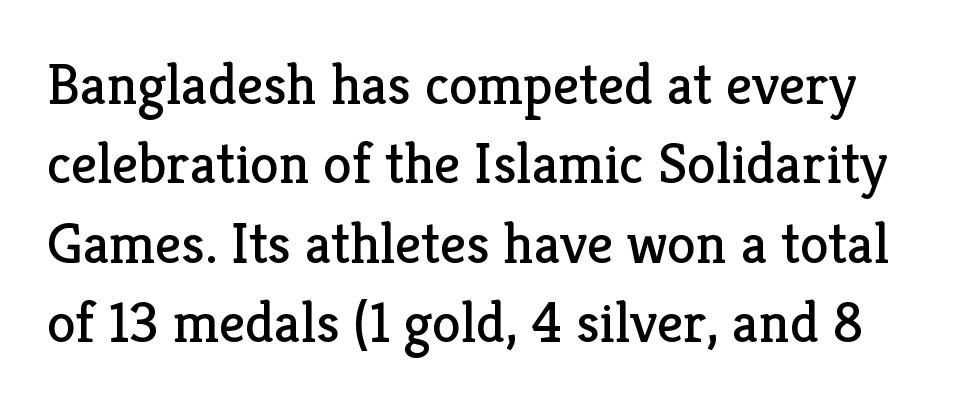
Is the letter spacing exaggerated? No — it looks like the ordinary default. A clean baseline with only descenders dipping below it. The axis of the letterforms is exactly vertical. The font family rendered here belongs to the serif group. Here the designer chose a conventional face with non-uniform glyph widths.
